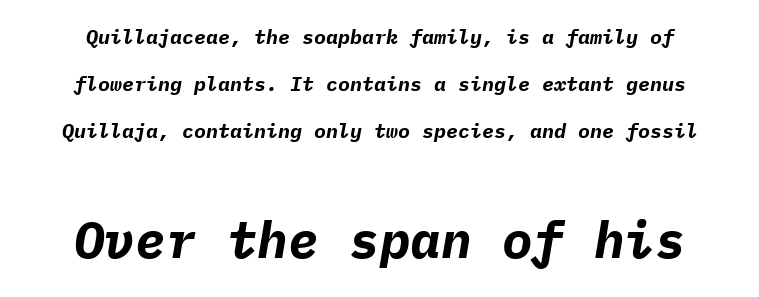
The image shows 51 px bold type, italic (leaning right), monospaced; set loose line spacing (2.36x), normal letter spacing, not underlined; the second (bottom) block is 2.55x larger; low stroke contrast and a medium x-height.
